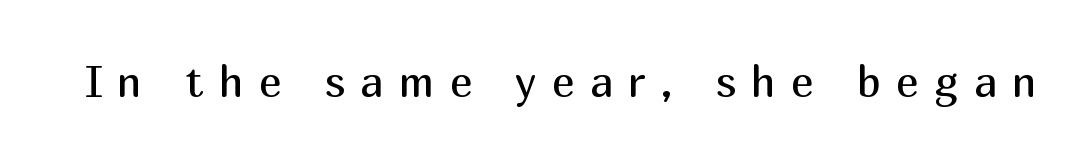
Q: Is the text bold? A: No.
Q: Is the text italic (slanted)? A: No, it is upright.
Q: Is the typeface a serif or a sans-serif typeface? A: Sans-serif.
Q: Is the text underlined? A: No.
Q: Is the spacing between letters normal or unusually wide? A: Unusually wide.
Q: Width (condensed, normal, or wide)? A: Normal.
Q: Stroke contrast? A: Medium.
Q: x-height? A: Medium.
Q: Monospaced? A: No.
